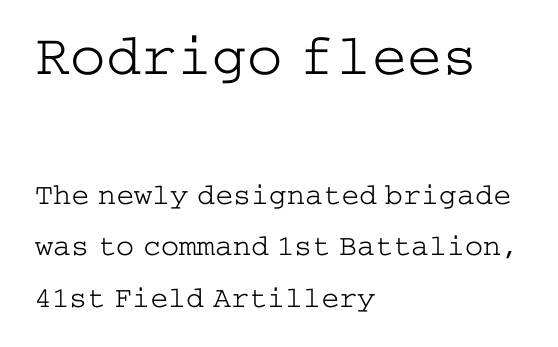
{"serif": "yes", "italic": "no", "bold": "no", "weight": "light", "width": "wide", "stroke_contrast": "low", "x_height": "medium", "underline": "no", "align": "left", "line_spacing_ratio": 1.72, "letter_spacing": "normal", "letter_spacing_em": 0.0, "larger_block": "first", "size_ratio": 1.97, "glyph_px": 59}
